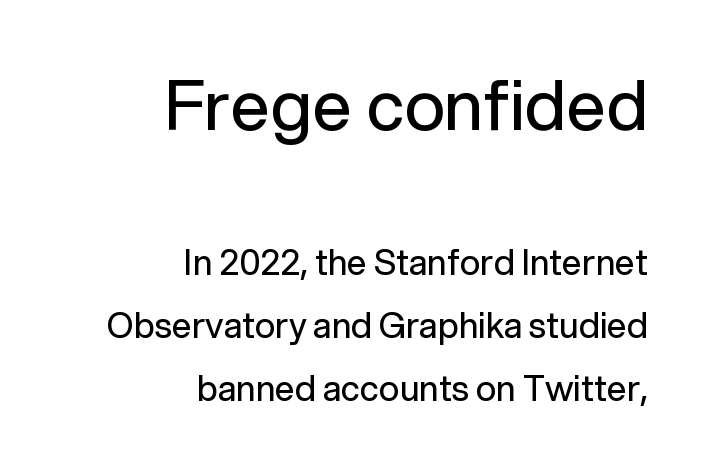
Q: Is the text bold? A: No.
Q: Is the text italic (slanted)? A: No, it is upright.
Q: Is the typeface a serif or a sans-serif typeface? A: Sans-serif.
Q: Is the text underlined? A: No.
Q: How is the paragraph aligned? A: Right-aligned.
Q: Is the spacing between letters normal or unusually wide? A: Normal.
Q: Which block of text is set in a larger size, the first (top) or the second (bottom)? A: The first (top) one.
Q: Width (condensed, normal, or wide)? A: Normal.
Q: Stroke contrast? A: Low.
Q: x-height? A: Medium.
Q: Monospaced? A: No.
